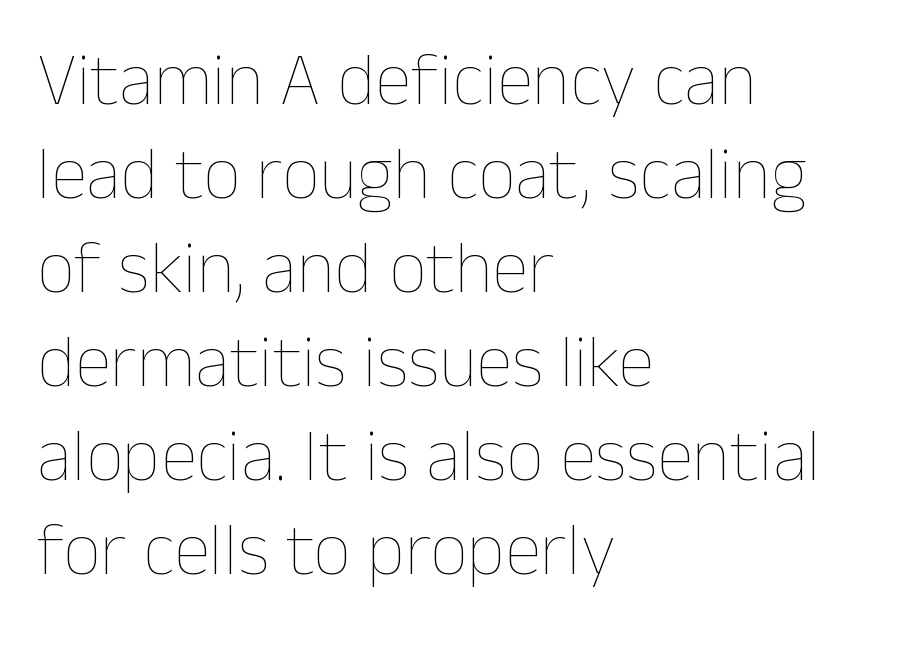
Between one letter and the next there's only the usual sliver of space. The face used here is proportionally spaced, like ordinary book or web type. The letters stand straight up with perfectly vertical stems. The face looks like a standard text weight, possibly lighter. Type without underlining.
